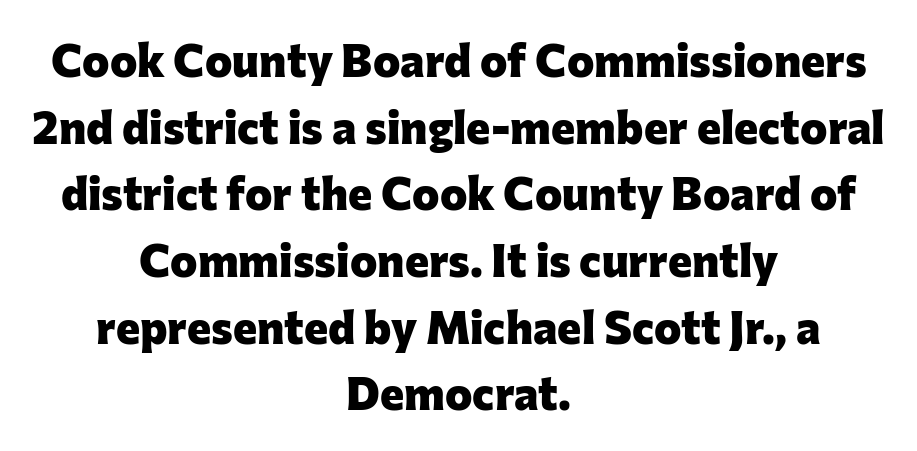
Q: Is the text bold? A: Yes.
Q: Is the text italic (slanted)? A: No, it is upright.
Q: Is the typeface a serif or a sans-serif typeface? A: Sans-serif.
Q: Is the text underlined? A: No.
Q: How is the paragraph aligned? A: Centered.
Q: Is the spacing between letters normal or unusually wide? A: Normal.
Q: Is the spacing between lines tight, normal or loose? A: Normal.
Q: Width (condensed, normal, or wide)? A: Normal.
Q: Stroke contrast? A: Low.
Q: x-height? A: Medium.
Q: Monospaced? A: No.
